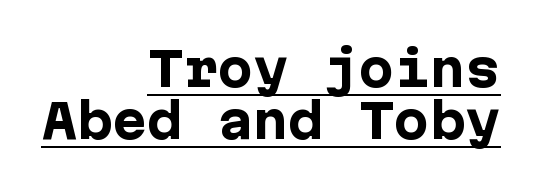
The image shows 47 px heavy sans-serif type, upright; set right-aligned, tight line spacing (1.1x), normal letter spacing, underlined; low stroke contrast and a medium x-height.
